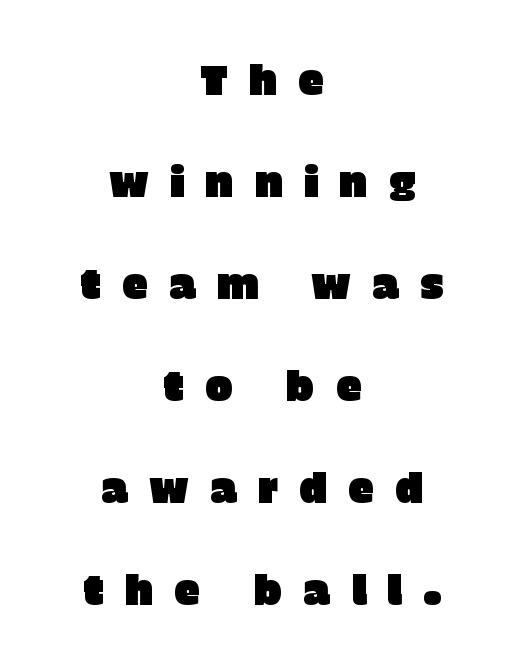
Q: Is the text italic (slanted)? A: No, it is upright.
Q: Is the typeface a serif or a sans-serif typeface? A: Sans-serif.
Q: Is the text underlined? A: No.
Q: How is the paragraph aligned? A: Centered.
Q: Is the spacing between letters normal or unusually wide? A: Unusually wide.
Q: Is the spacing between lines tight, normal or loose? A: Loose.
Q: Width (condensed, normal, or wide)? A: Normal.
Q: Stroke contrast? A: Low.
Q: x-height? A: Large.
Q: Monospaced? A: No.
